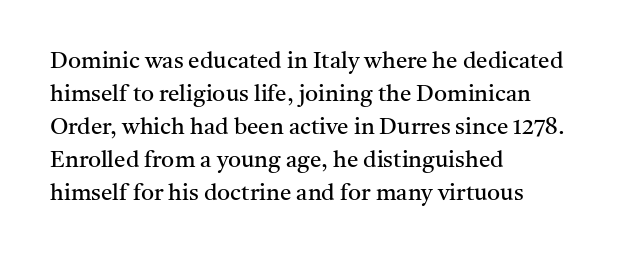
Q: Is the text bold? A: No.
Q: Is the text italic (slanted)? A: No, it is upright.
Q: Is the text underlined? A: No.
Q: How is the paragraph aligned? A: Left-aligned.
Q: Is the spacing between letters normal or unusually wide? A: Normal.
Q: Is the spacing between lines tight, normal or loose? A: Normal.
